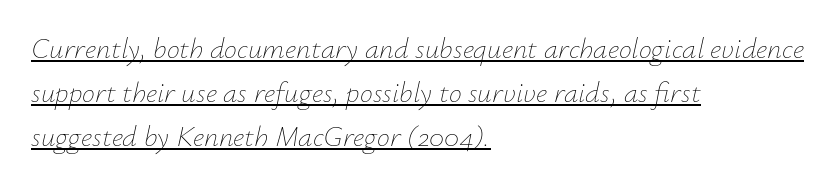
Q: Is the text bold? A: No.
Q: Is the text italic (slanted)? A: Yes, it leans right by about 12 degrees.
Q: Is the text underlined? A: Yes.
Q: How is the paragraph aligned? A: Left-aligned.
Q: Is the spacing between letters normal or unusually wide? A: Normal.
Q: Is the spacing between lines tight, normal or loose? A: Normal.
Q: Width (condensed, normal, or wide)? A: Normal.
Q: Stroke contrast? A: Low.
Q: x-height? A: Small.
Q: Monospaced? A: No.
